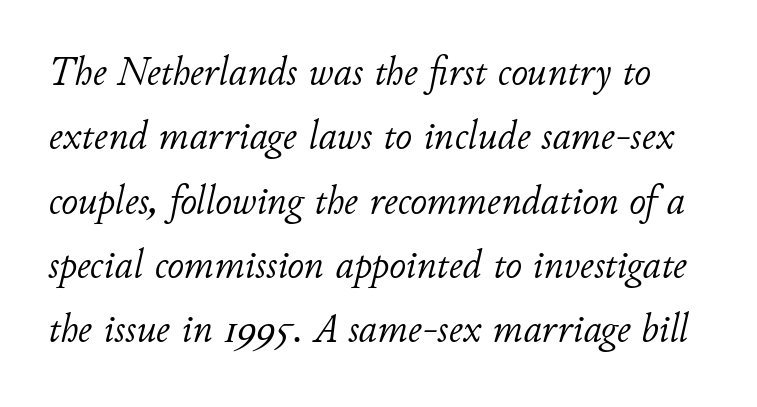
Q: Is the text bold? A: No.
Q: Is the text italic (slanted)? A: Yes, it leans right by about 11 degrees.
Q: Is the text underlined? A: No.
Q: Is the spacing between letters normal or unusually wide? A: Normal.
Q: Is the spacing between lines tight, normal or loose? A: Normal.
Q: Width (condensed, normal, or wide)? A: Normal.
Q: Stroke contrast? A: Low.
Q: x-height? A: Small.
Q: Monospaced? A: No.
